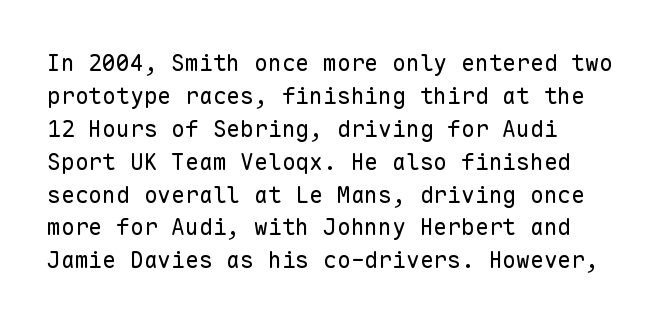
Q: Is the text bold? A: No.
Q: Is the text italic (slanted)? A: No, it is upright.
Q: Is the text underlined? A: No.
Q: How is the paragraph aligned? A: Left-aligned.
Q: Is the spacing between letters normal or unusually wide? A: Normal.
Q: Is the spacing between lines tight, normal or loose? A: Normal.
